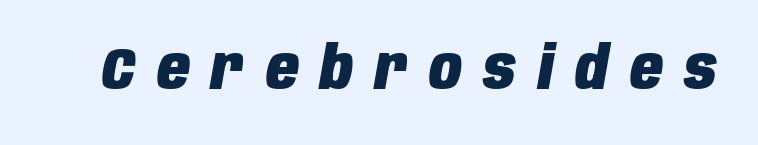
The font's italic variant was chosen for this text. Compared with typical body copy, the letter spacing here is much looser. Every letter is thick-stroked: bold, no question. Proportional: the letters do not fall into vertical columns. Letters rest on an invisible, unmarked baseline.
